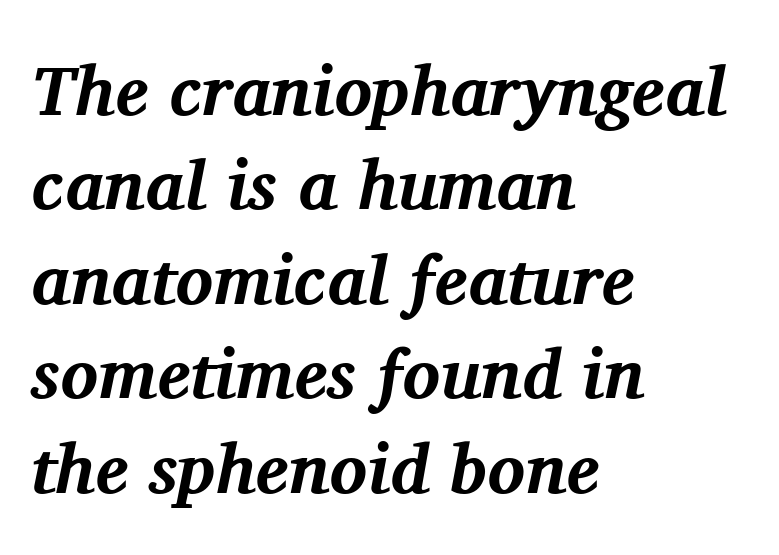
{"serif": "yes", "italic": "yes", "lean": "right", "slant_degrees": 11, "bold": "yes", "weight": "bold", "width": "normal", "stroke_contrast": "medium", "x_height": "medium", "monospaced": "no", "underline": "no", "align": "left", "line_spacing": "normal", "line_spacing_ratio": 1.35, "letter_spacing": "normal", "letter_spacing_em": 0.0, "glyph_px": 70}
